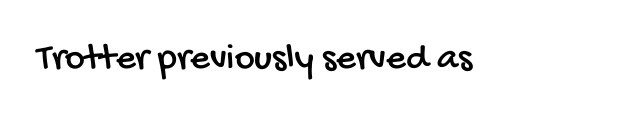
Observe the ordinary spacing: letters are neighbours, not strangers. Lines of text with bare space underneath. Type style note: lacks serifs. Each letter keeps its own natural width here, so spacing adapts to shape.
